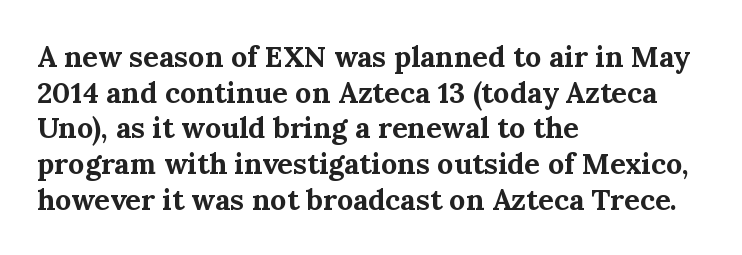
The lettering stays uniformly vertical, giving the passage a roman look. Summary of weight: heavy, a full bold. A serif font was chosen for this passage. Descenders hang freely into open space. Nothing unusual about the tracking: characters are spaced as the font intends. The face used here is proportionally spaced, like ordinary book or web type.
